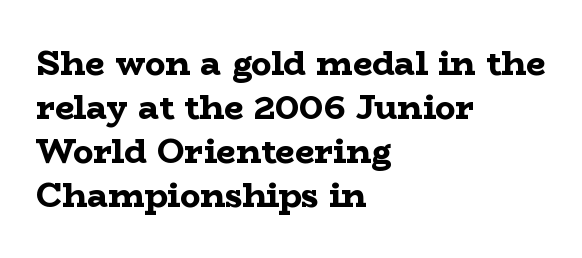
The image shows 34 px bold, wide serif type, upright; set left-aligned, normal line spacing (1.29x), normal letter spacing, not underlined; low stroke contrast and a medium x-height.
